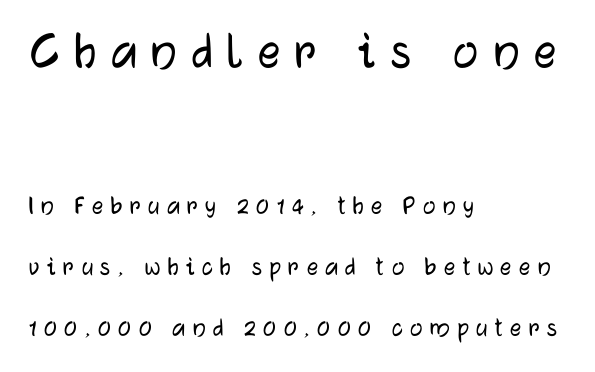
The image shows 56 px sans-serif type, upright; set left-aligned, loose line spacing (2.17x), unusually wide letter spacing (+0.26 em), not underlined; the first (top) block is 2.0x larger; low stroke contrast and a medium x-height.
